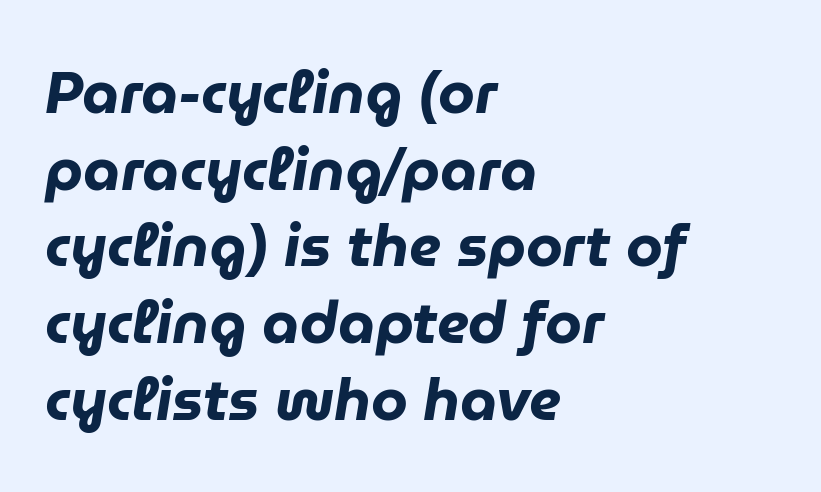
{"italic": "yes", "lean": "right", "slant_degrees": 9, "bold": "yes", "weight": "heavy", "width": "normal", "stroke_contrast": "low", "x_height": "medium", "monospaced": "no", "underline": "no", "align": "left", "line_spacing": "normal", "line_spacing_ratio": 1.3, "letter_spacing": "normal", "letter_spacing_em": 0.0, "glyph_px": 59}
